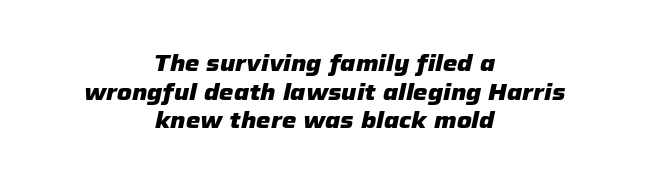
Q: Is the text bold? A: Yes.
Q: Is the text italic (slanted)? A: Yes, it leans right by about 12 degrees.
Q: Is the text underlined? A: No.
Q: How is the paragraph aligned? A: Centered.
Q: Is the spacing between letters normal or unusually wide? A: Normal.
